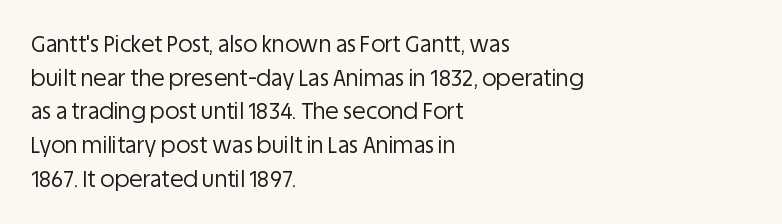
Unbolded letterforms with no extra heft. The letterforms sit shoulder to shoulder at normal distance. Line spacing here is normal. Glance below the letters and you will spot only blank space. Visually the block forms a straight wall on the left and a jagged coastline on the right.
